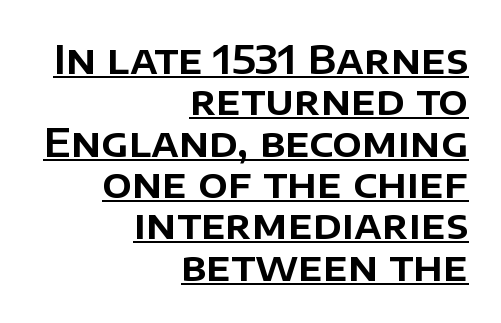
The image shows 39 px sans-serif type, upright; set right-aligned, tight line spacing (1.06x), normal letter spacing, underlined; low stroke contrast and a large x-height.
